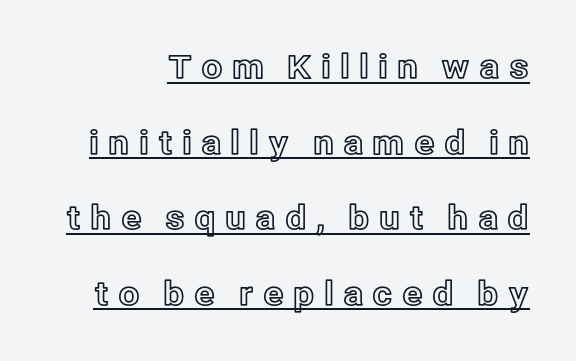
Q: Is the text italic (slanted)? A: No, it is upright.
Q: Is the text underlined? A: Yes.
Q: Is the spacing between letters normal or unusually wide? A: Unusually wide.
Q: Is the spacing between lines tight, normal or loose? A: Loose.
Q: Width (condensed, normal, or wide)? A: Normal.
Q: x-height? A: Medium.
Q: Monospaced? A: No.
